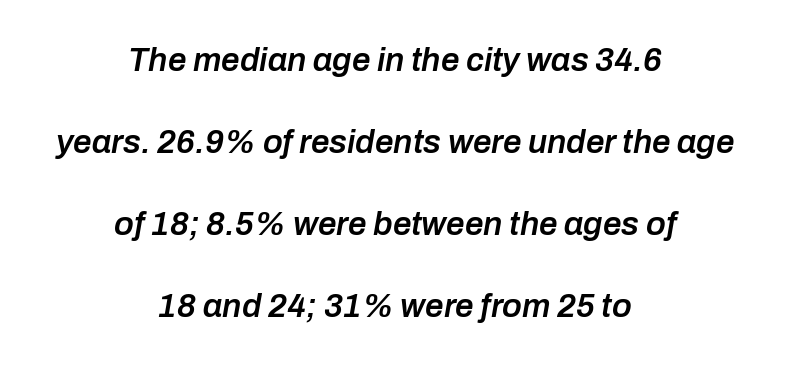
The image shows 33 px semibold type, italic (leaning right); set centered, loose line spacing (2.48x), normal letter spacing, not underlined; low stroke contrast and a medium x-height.
